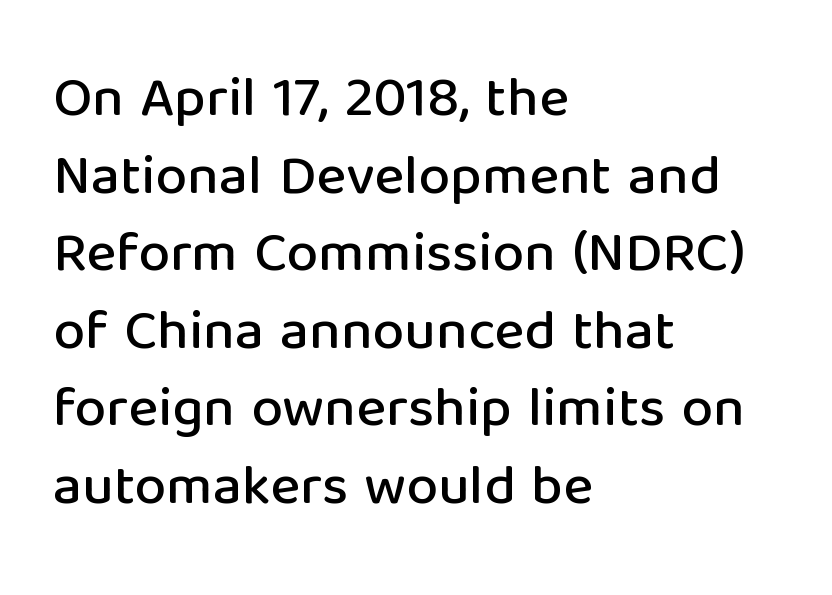
Q: Is the text italic (slanted)? A: No, it is upright.
Q: Is the typeface a serif or a sans-serif typeface? A: Sans-serif.
Q: Is the text underlined? A: No.
Q: How is the paragraph aligned? A: Left-aligned.
Q: Is the spacing between letters normal or unusually wide? A: Normal.
Q: Is the spacing between lines tight, normal or loose? A: Normal.
Q: Width (condensed, normal, or wide)? A: Normal.
Q: Stroke contrast? A: Low.
Q: x-height? A: Medium.
Q: Monospaced? A: No.
